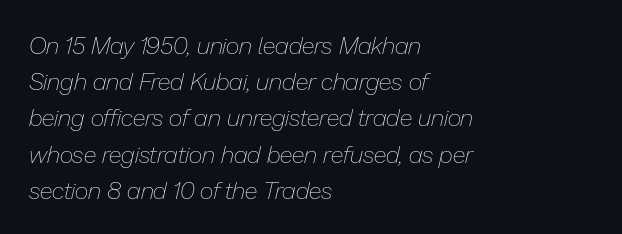
Q: Is the text bold? A: No.
Q: Is the text italic (slanted)? A: Yes, it leans right by about 13 degrees.
Q: Is the text underlined? A: No.
Q: How is the paragraph aligned? A: Left-aligned.
Q: Is the spacing between letters normal or unusually wide? A: Normal.
Q: Is the spacing between lines tight, normal or loose? A: Normal.
